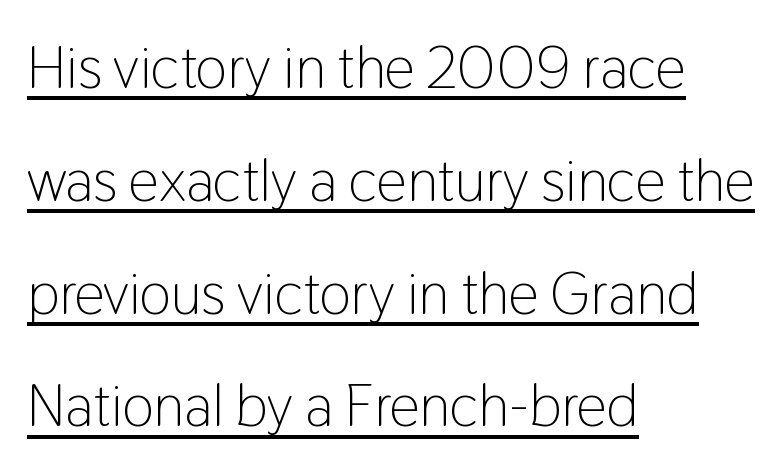
Q: Is the text bold? A: No.
Q: Is the text italic (slanted)? A: No, it is upright.
Q: Is the typeface a serif or a sans-serif typeface? A: Sans-serif.
Q: Is the text underlined? A: Yes.
Q: How is the paragraph aligned? A: Left-aligned.
Q: Is the spacing between letters normal or unusually wide? A: Normal.
Q: Width (condensed, normal, or wide)? A: Condensed.
Q: Stroke contrast? A: Low.
Q: x-height? A: Medium.
Q: Monospaced? A: No.
